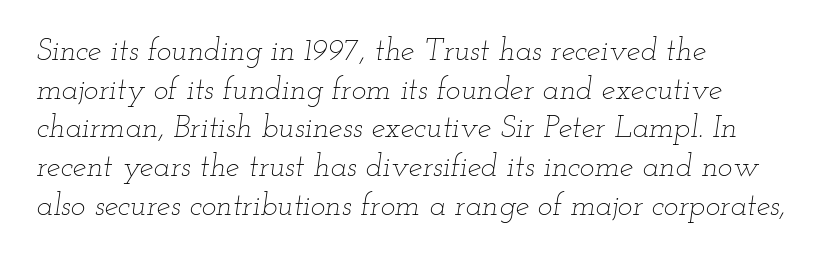
The image shows 31 px thin, wide type, italic (leaning right); set left-aligned, normal line spacing (1.25x), normal letter spacing, not underlined; low stroke contrast and a small x-height.
